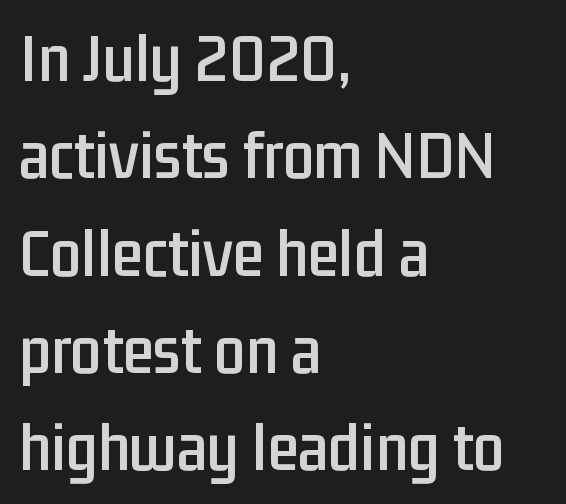
Q: Is the text italic (slanted)? A: No, it is upright.
Q: Is the typeface a serif or a sans-serif typeface? A: Sans-serif.
Q: Is the text underlined? A: No.
Q: How is the paragraph aligned? A: Left-aligned.
Q: Is the spacing between letters normal or unusually wide? A: Normal.
Q: Is the spacing between lines tight, normal or loose? A: Normal.
Q: Width (condensed, normal, or wide)? A: Condensed.
Q: Stroke contrast? A: Low.
Q: x-height? A: Medium.
Q: Monospaced? A: No.
